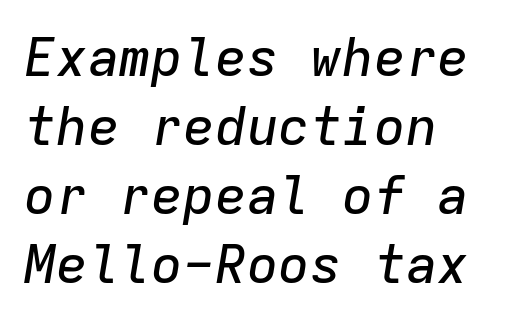
{"italic": "yes", "lean": "right", "slant_degrees": 9, "width": "normal", "stroke_contrast": "low", "x_height": "medium", "monospaced": "yes", "underline": "no", "align": "left", "line_spacing": "normal", "line_spacing_ratio": 1.3, "letter_spacing": "normal", "letter_spacing_em": 0.0, "glyph_px": 53}
